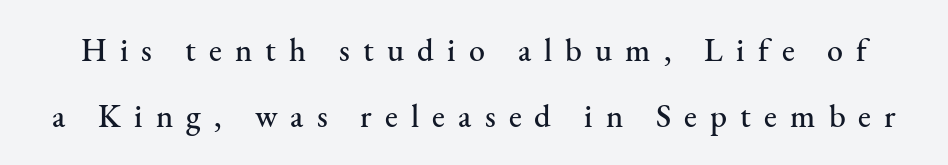
The image shows 32 px serif type, upright; set loose line spacing (2.06x), unusually wide letter spacing (+0.41 em), not underlined; medium stroke contrast and a small x-height.
